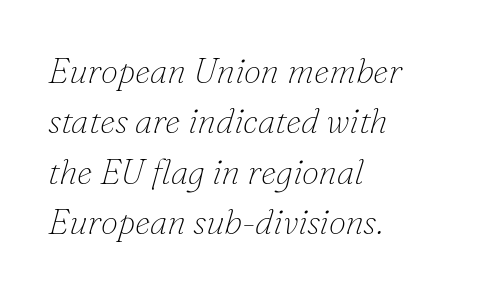
Q: Is the text bold? A: No.
Q: Is the text italic (slanted)? A: Yes, it leans right by about 16 degrees.
Q: Is the typeface a serif or a sans-serif typeface? A: Serif.
Q: Is the text underlined? A: No.
Q: How is the paragraph aligned? A: Left-aligned.
Q: Is the spacing between letters normal or unusually wide? A: Normal.
Q: Is the spacing between lines tight, normal or loose? A: Normal.
Q: Width (condensed, normal, or wide)? A: Normal.
Q: Stroke contrast? A: Low.
Q: x-height? A: Small.
Q: Monospaced? A: No.
